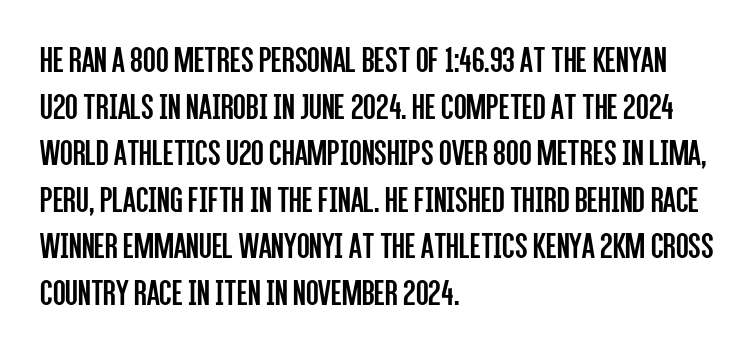
{"serif": "no", "italic": "no", "bold": "no", "weight": "regular", "width": "condensed", "stroke_contrast": "low", "x_height": "large", "monospaced": "no", "underline": "no", "align": "left", "line_spacing": "normal", "line_spacing_ratio": 1.26, "letter_spacing": "normal", "letter_spacing_em": 0.0, "glyph_px": 37}
